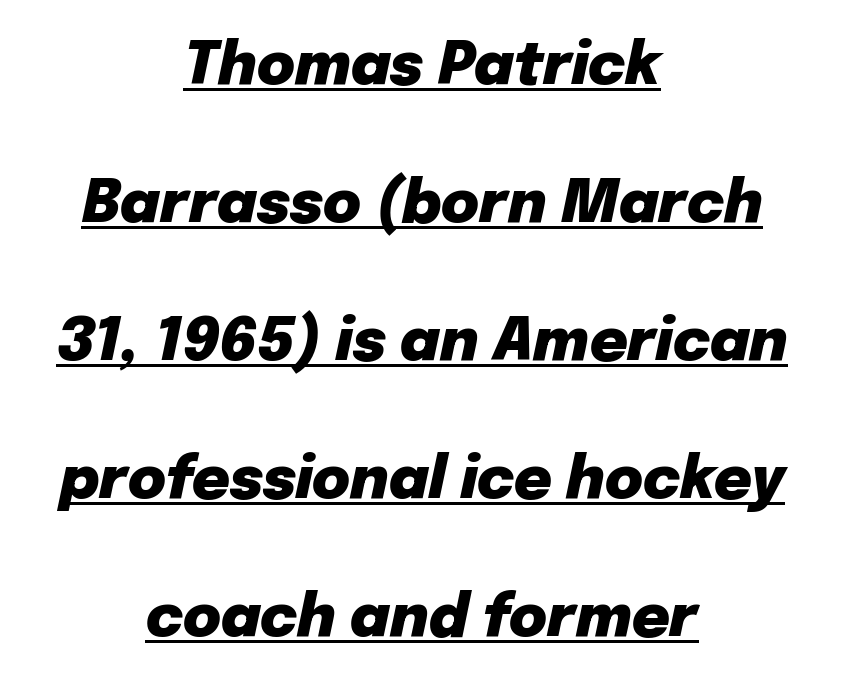
The image shows 58 px heavy type, italic (leaning right); set centered, loose line spacing (2.38x), normal letter spacing, underlined; low stroke contrast and a medium x-height.
